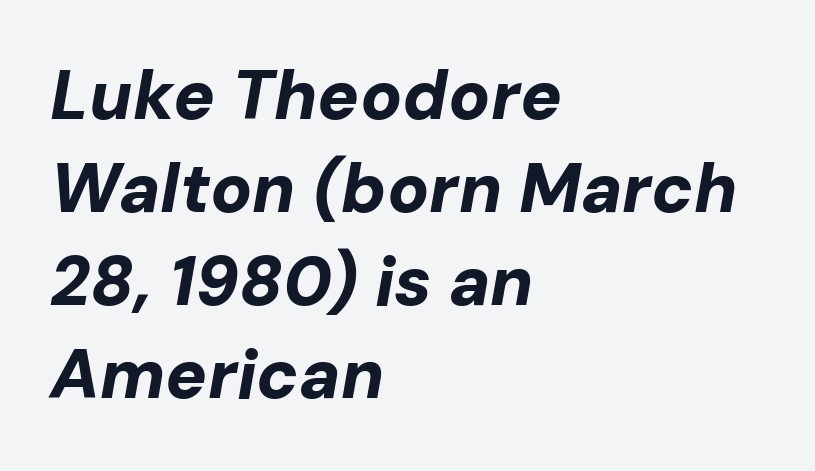
The image shows 69 px bold type, italic (leaning right); set left-aligned, normal line spacing (1.35x), normal letter spacing, not underlined; low stroke contrast and a medium x-height.
